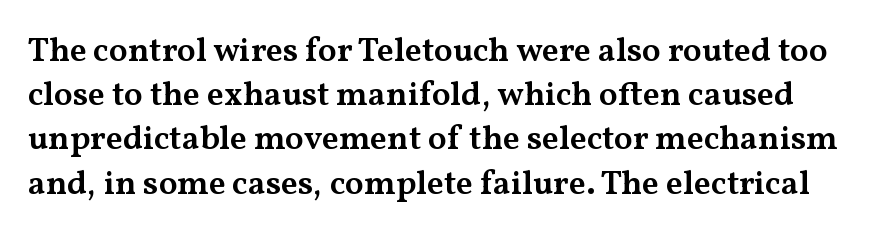
Standard letterfit; no display-style spreading of the glyphs. This sample has the flowing, uneven cadence of proportional lettering. To sum up the face: it has serifs. The area under the type is left untouched.
